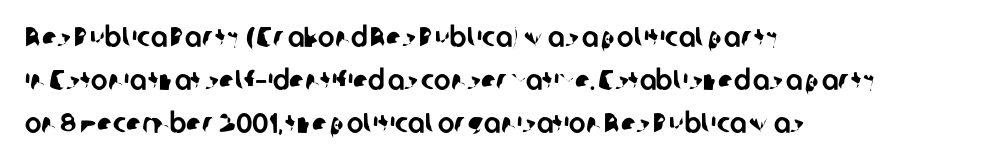
{"serif": "no", "width": "normal", "stroke_contrast": "low", "x_height": "medium", "monospaced": "no", "underline": "no", "align": "left", "line_spacing": "normal", "line_spacing_ratio": 1.53, "letter_spacing": "normal", "letter_spacing_em": 0.0, "glyph_px": 28}
